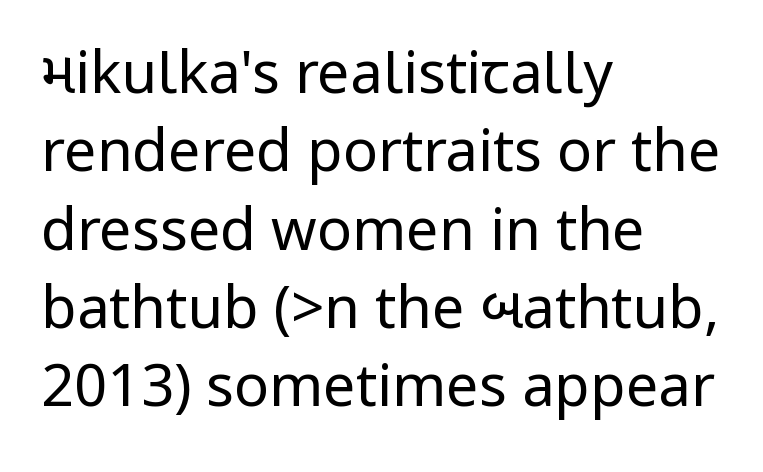
Q: Is the text bold? A: No.
Q: Is the text italic (slanted)? A: No, it is upright.
Q: Is the typeface a serif or a sans-serif typeface? A: Sans-serif.
Q: Is the text underlined? A: No.
Q: How is the paragraph aligned? A: Left-aligned.
Q: Is the spacing between letters normal or unusually wide? A: Normal.
Q: Is the spacing between lines tight, normal or loose? A: Normal.
Q: Width (condensed, normal, or wide)? A: Condensed.
Q: Stroke contrast? A: Low.
